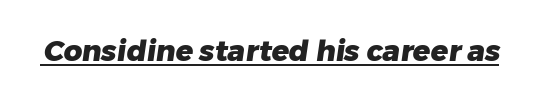
Q: Is the text bold? A: Yes.
Q: Is the typeface a serif or a sans-serif typeface? A: Sans-serif.
Q: Is the text underlined? A: Yes.
Q: Is the spacing between letters normal or unusually wide? A: Normal.
Q: Width (condensed, normal, or wide)? A: Normal.
Q: Stroke contrast? A: Low.
Q: x-height? A: Medium.
Q: Monospaced? A: No.
